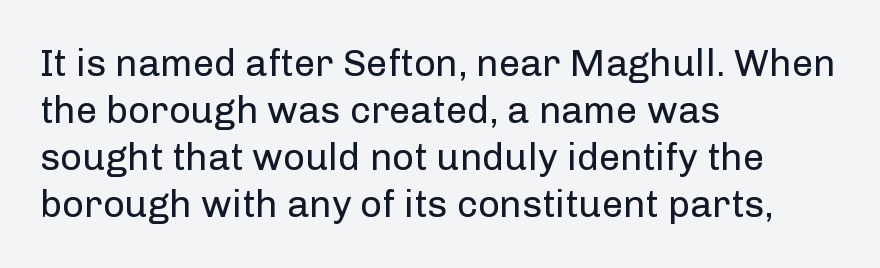
Q: Is the text bold? A: No.
Q: Is the text italic (slanted)? A: No, it is upright.
Q: Is the typeface a serif or a sans-serif typeface? A: Sans-serif.
Q: Is the text underlined? A: No.
Q: How is the paragraph aligned? A: Left-aligned.
Q: Is the spacing between letters normal or unusually wide? A: Normal.
Q: Width (condensed, normal, or wide)? A: Normal.
Q: Stroke contrast? A: Low.
Q: x-height? A: Medium.
Q: Monospaced? A: No.
